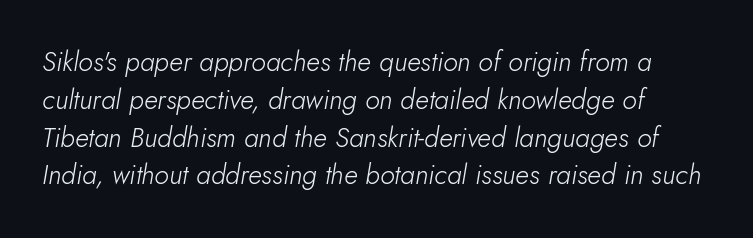
{"italic": "yes", "lean": "right", "slant_degrees": 5, "bold": "no", "underline": "no", "align": "left", "line_spacing": "normal", "line_spacing_ratio": 1.4, "letter_spacing": "normal", "letter_spacing_em": 0.0, "glyph_px": 27}
